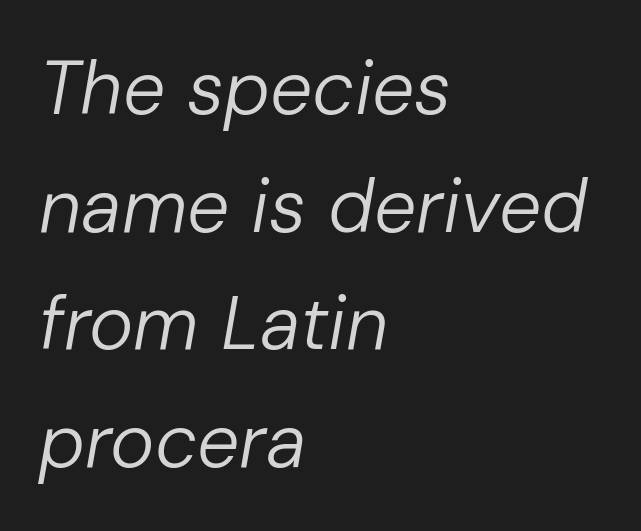
The image shows 75 px regular-weight type, italic (leaning right); set left-aligned, normal line spacing (1.57x), normal letter spacing, not underlined; low stroke contrast and a medium x-height.
